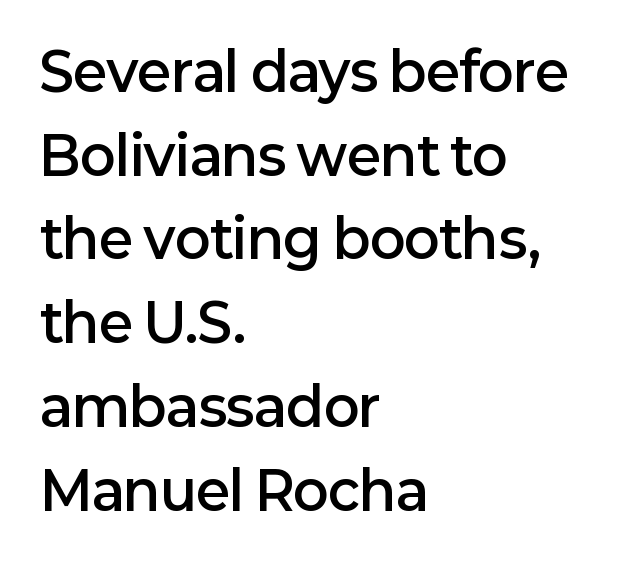
The image shows 53 px semibold sans-serif type, upright; set left-aligned, normal line spacing (1.58x), normal letter spacing, not underlined; low stroke contrast and a medium x-height.
